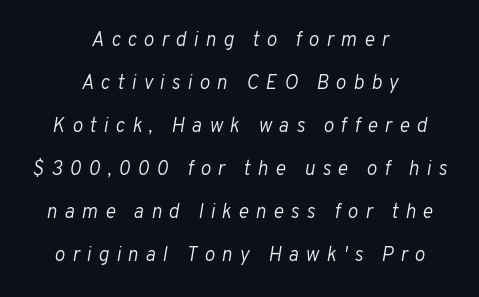
Has an underline been added? It has not. Compared with a flush-left layout, this one balances lines on the center instead. The horizontal fit of the characters is loose and conspicuously gappy. Rendered with sloped, italic letterforms. Interline gaps are noticeably wide in this sample. Heft: none added — not bold.
